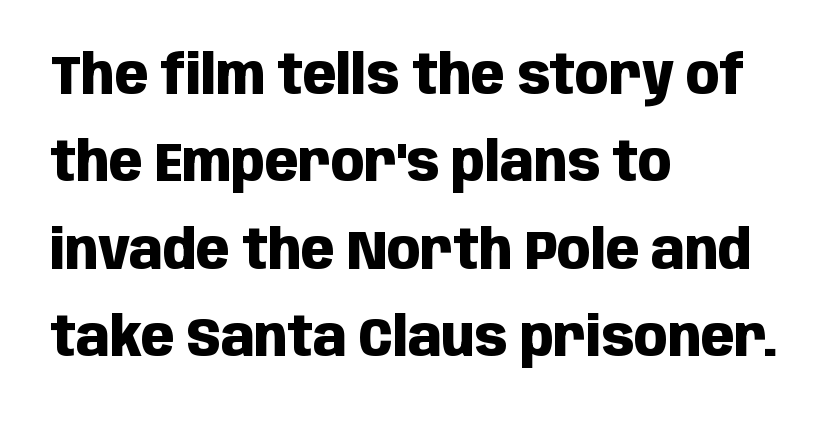
The image shows 55 px heavy, condensed sans-serif type, upright; set left-aligned, normal line spacing (1.59x), normal letter spacing, not underlined; low stroke contrast and a large x-height.
